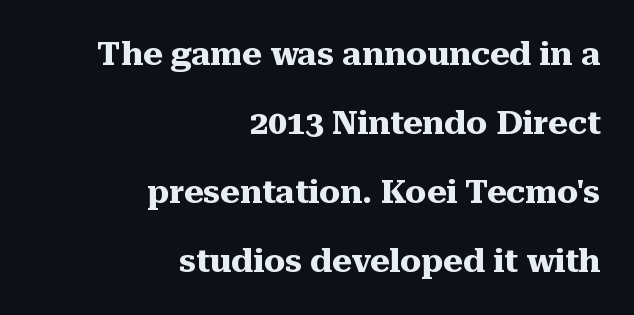
The image shows 33 px heavy serif type, upright; set right-aligned, loose line spacing (2.09x), normal letter spacing, not underlined; medium stroke contrast and a medium x-height.
